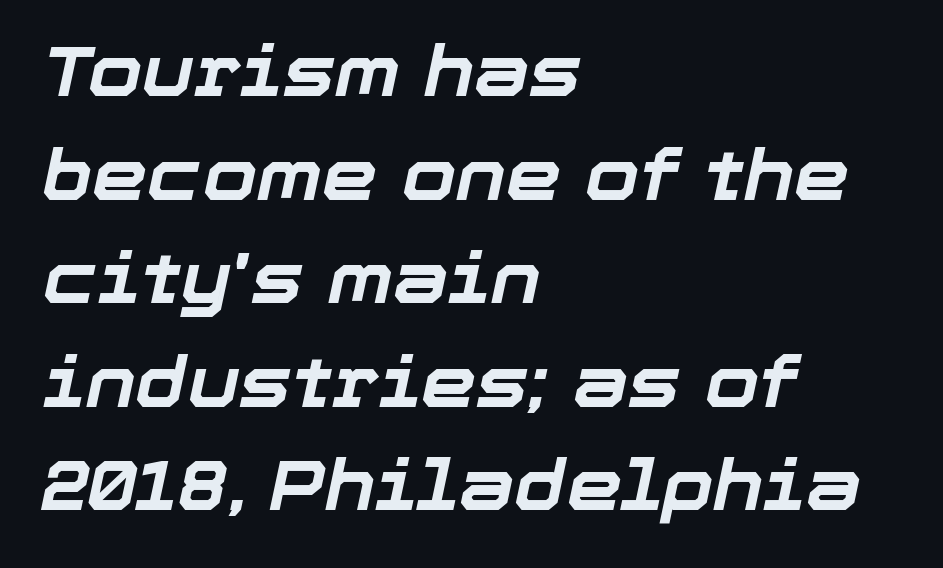
The image shows 70 px bold type, italic (leaning right); set left-aligned, normal line spacing (1.48x), normal letter spacing, not underlined; low stroke contrast and a medium x-height.
